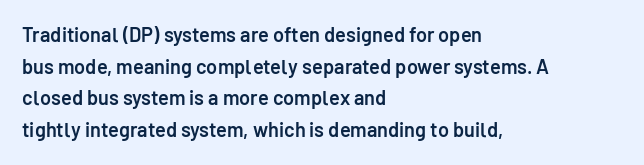
The block of text has a typical density, with ordinary space between rows. Nobody drew a line under any word here. Stroke thickness is moderately raised; the sample reads as semibold. The typography opts for an upright posture over an oblique one. Words appear dense and cohesive because spacing is normal. Where is the straight margin? On the left.
